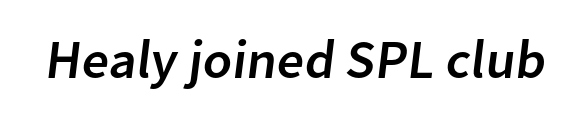
The image shows 54 px sans-serif type; set normal letter spacing, not underlined; low stroke contrast and a medium x-height.
